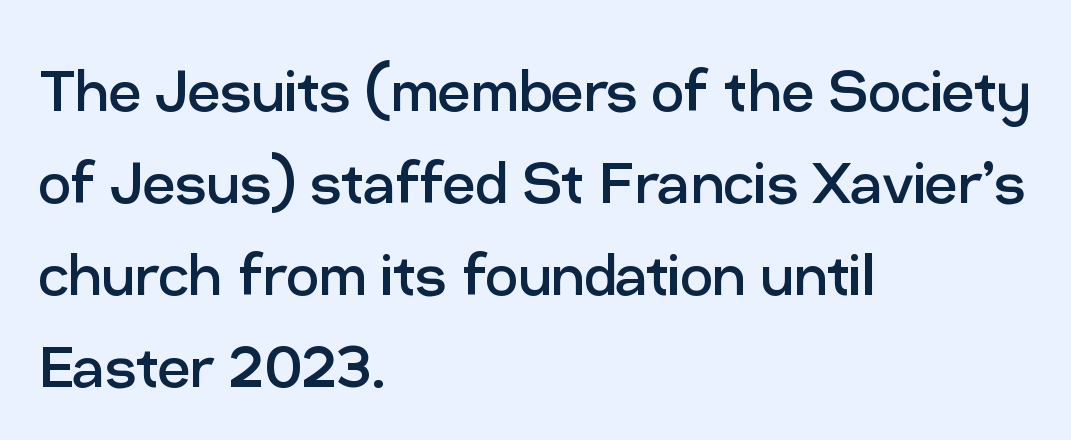
{"serif": "no", "italic": "no", "bold": "no", "weight": "regular", "width": "normal", "stroke_contrast": "low", "x_height": "medium", "monospaced": "no", "underline": "no", "align": "left", "line_spacing": "normal", "line_spacing_ratio": 1.28, "letter_spacing": "normal", "letter_spacing_em": 0.0, "glyph_px": 72}
